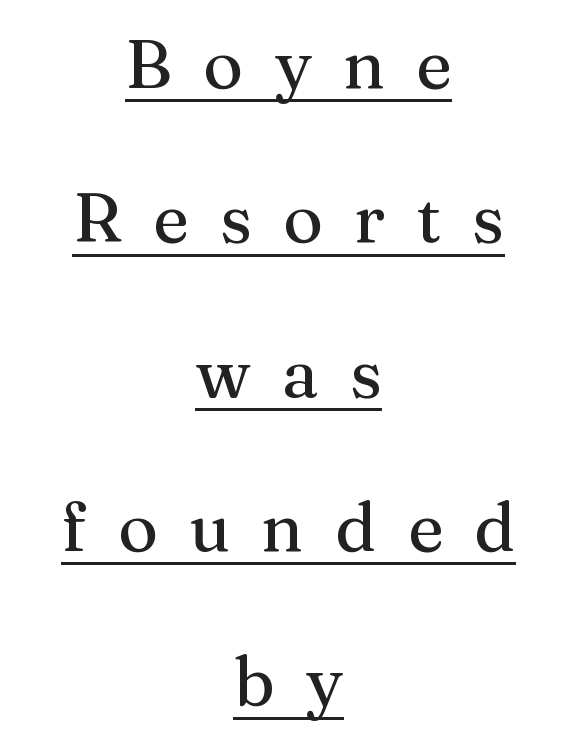
Q: Is the text italic (slanted)? A: No, it is upright.
Q: Is the typeface a serif or a sans-serif typeface? A: Serif.
Q: Is the text underlined? A: Yes.
Q: How is the paragraph aligned? A: Centered.
Q: Is the spacing between letters normal or unusually wide? A: Unusually wide.
Q: Is the spacing between lines tight, normal or loose? A: Loose.
Q: Width (condensed, normal, or wide)? A: Normal.
Q: Stroke contrast? A: Medium.
Q: x-height? A: Medium.
Q: Monospaced? A: No.
